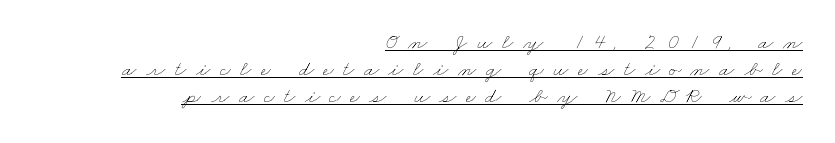
This rendering widens character spacing well past its baseline value. Caption: lettering with a line underneath. A student would call this right alignment; a typographer would say flush right, rag left. Summary of weight: not heavy and not bold.
